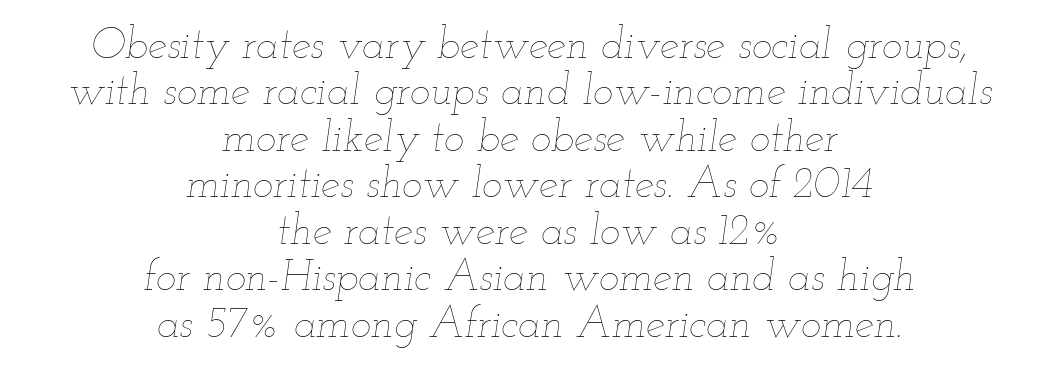
Q: Is the text bold? A: No.
Q: Is the text italic (slanted)? A: Yes, it leans right by about 12 degrees.
Q: Is the text underlined? A: No.
Q: How is the paragraph aligned? A: Centered.
Q: Is the spacing between letters normal or unusually wide? A: Normal.
Q: Is the spacing between lines tight, normal or loose? A: Tight.
Q: Width (condensed, normal, or wide)? A: Wide.
Q: Stroke contrast? A: Low.
Q: x-height? A: Small.
Q: Monospaced? A: No.
